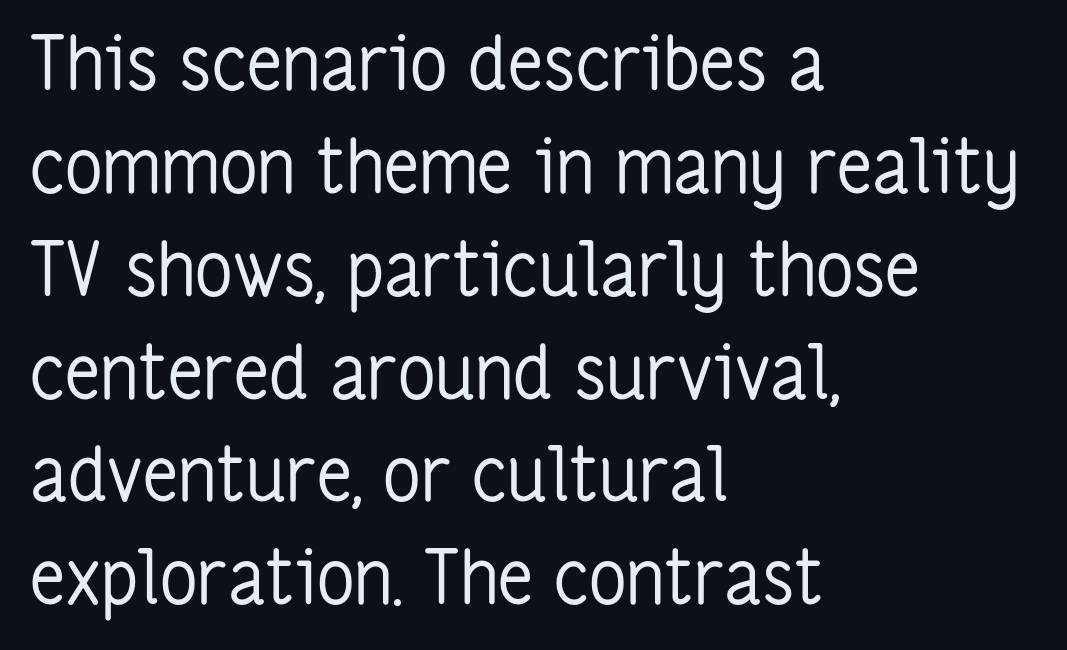
{"serif": "no", "italic": "no", "bold": "no", "weight": "regular", "width": "condensed", "stroke_contrast": "low", "x_height": "medium", "monospaced": "no", "underline": "no", "align": "left", "line_spacing": "normal", "line_spacing_ratio": 1.39, "letter_spacing": "normal", "letter_spacing_em": 0.0, "glyph_px": 74}
